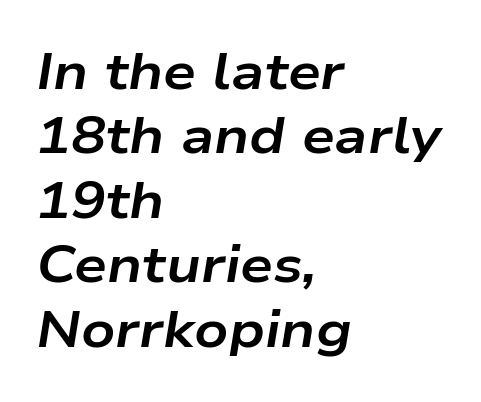
Leftover space on each line is placed entirely after the last word. Compared with ordinary roman type, these characters are visibly tilted. Each glyph is drawn with heavy, bold strokes. The rendering uses natural spacing where letterforms have individual widths.
